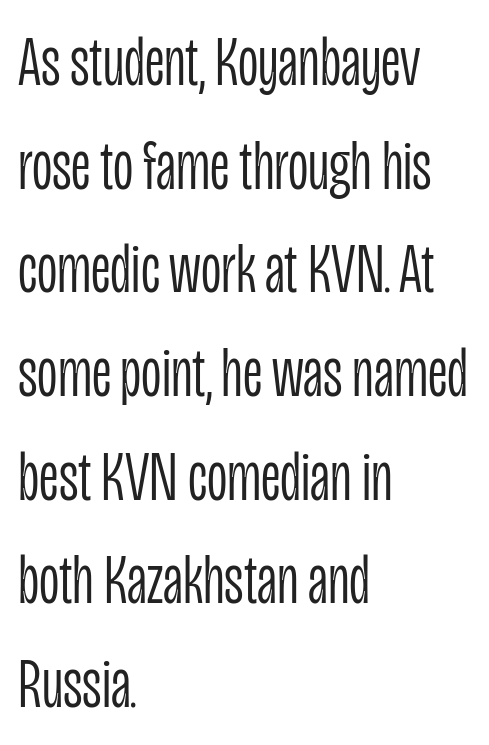
The paragraph shown leans on its left margin. The letters stand upright; this is a roman face. This sample keeps an unexceptional amount of space between lines. The rendering shows plain stroke endings on the letterforms — a sans-serif design. Characters follow at the spacing the type designer built in.
